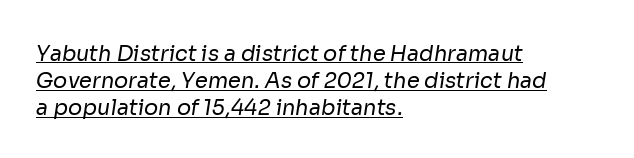
Q: Is the text bold? A: No.
Q: Is the text underlined? A: Yes.
Q: How is the paragraph aligned? A: Left-aligned.
Q: Is the spacing between letters normal or unusually wide? A: Normal.
Q: Is the spacing between lines tight, normal or loose? A: Normal.
